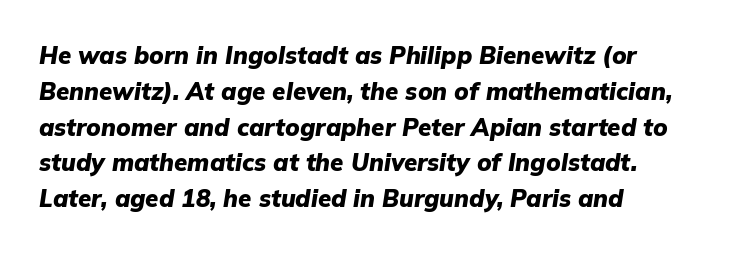
Q: Is the text bold? A: Yes.
Q: Is the text italic (slanted)? A: Yes, it leans right by about 9 degrees.
Q: Is the text underlined? A: No.
Q: How is the paragraph aligned? A: Left-aligned.
Q: Is the spacing between letters normal or unusually wide? A: Normal.
Q: Is the spacing between lines tight, normal or loose? A: Normal.
